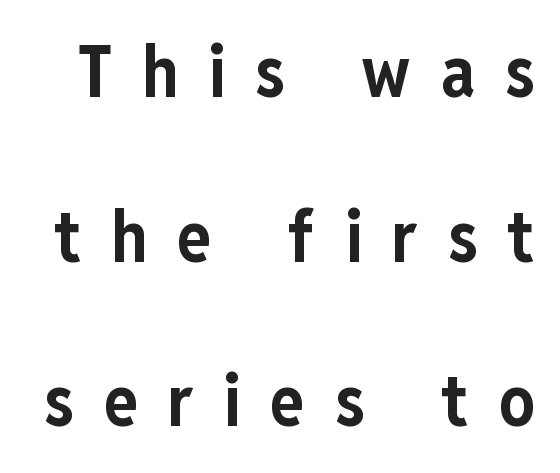
{"serif": "no", "italic": "no", "bold": "yes", "weight": "bold", "width": "condensed", "stroke_contrast": "low", "x_height": "medium", "monospaced": "no", "underline": "no", "line_spacing": "loose", "line_spacing_ratio": 2.32, "letter_spacing": "wide", "letter_spacing_em": 0.42, "glyph_px": 71}
